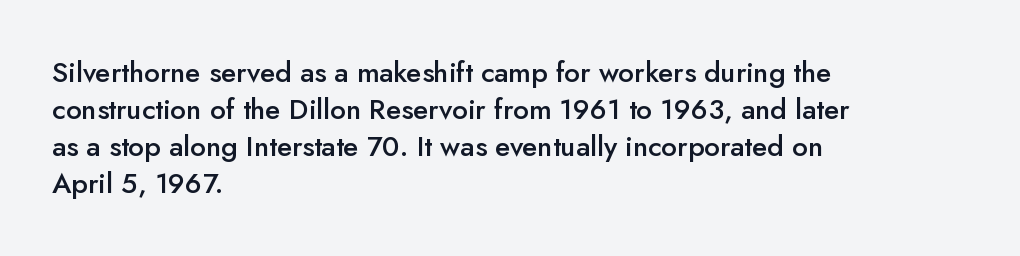
The image shows 28 px semibold sans-serif type, upright; set left-aligned, normal line spacing (1.32x), normal letter spacing, not underlined; low stroke contrast and a small x-height.
